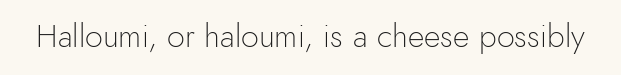
{"serif": "no", "italic": "no", "bold": "no", "weight": "light", "width": "normal", "x_height": "small", "monospaced": "no", "underline": "no", "letter_spacing": "normal", "letter_spacing_em": 0.0, "glyph_px": 32}
